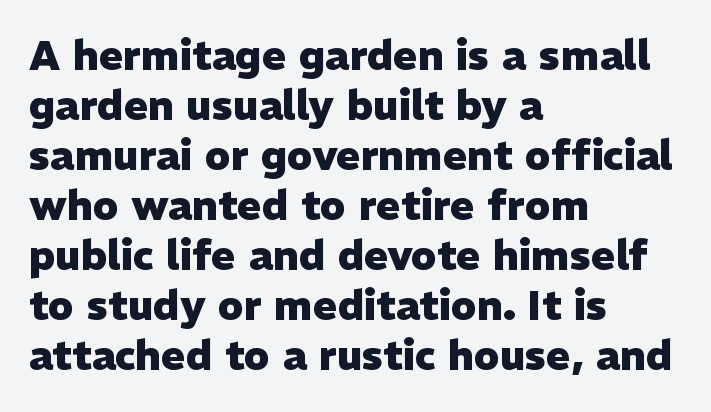
{"serif": "no", "italic": "no", "bold": "yes", "weight": "heavy", "width": "normal", "stroke_contrast": "low", "x_height": "medium", "monospaced": "no", "underline": "no", "align": "left", "line_spacing_ratio": 1.22, "letter_spacing": "normal", "letter_spacing_em": 0.0, "glyph_px": 41}
